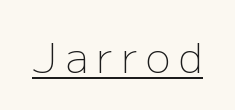
The type family on display is of the sans-serif kind. Descenders here cross a horizontal rule under the line. The weight would be labelled regular, book, light, or lighter still. The font's upright variant was chosen for this text. Character widths vary here, with narrow letters taking less room than wide ones. Between one letter and the next there's a generous, obvious gap.
